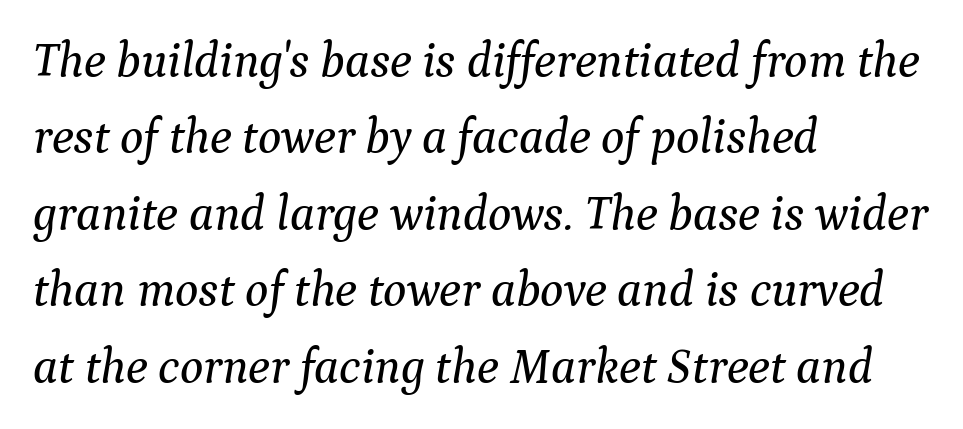
Default kerning and tracking; the words read as compact shapes. The passage is arranged the way most books set body copy — flush left. Has an underline been added? It has not. Letterform terminals end in serifs throughout the passage. Interline gaps are of average width in this sample. A typesetter would call this proportional, since set widths differ per character.
